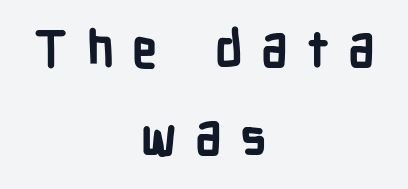
Think of a printed novel: that variable character pitch is what you see here. Check where the strokes stop: nothing finishes them off — pure sans. The passage shown is not underscored anywhere. Pretty heavy lettering here — definitely bold. Quick note: not italic, upright.
